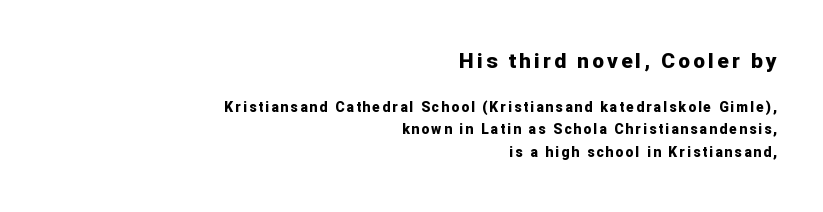
Q: Is the text bold? A: Yes.
Q: Is the text italic (slanted)? A: No, it is upright.
Q: Is the text underlined? A: No.
Q: How is the paragraph aligned? A: Right-aligned.
Q: Is the spacing between lines tight, normal or loose? A: Normal.
Q: Which block of text is set in a larger size, the first (top) or the second (bottom)? A: The first (top) one.
